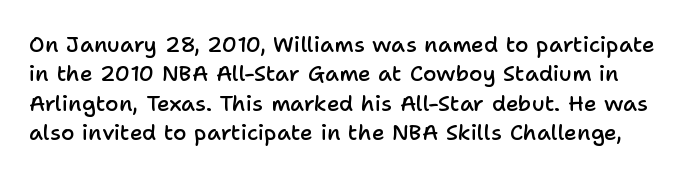
{"italic": "no", "bold": "semi", "underline": "no", "line_spacing": "normal", "line_spacing_ratio": 1.33, "letter_spacing": "normal", "letter_spacing_em": 0.0, "glyph_px": 22}
